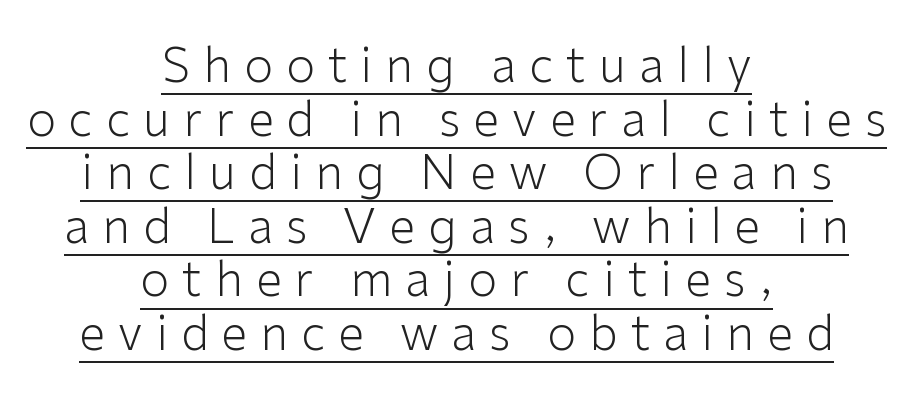
Q: Is the text bold? A: No.
Q: Is the text italic (slanted)? A: No, it is upright.
Q: Is the typeface a serif or a sans-serif typeface? A: Sans-serif.
Q: Is the text underlined? A: Yes.
Q: How is the paragraph aligned? A: Centered.
Q: Is the spacing between letters normal or unusually wide? A: Unusually wide.
Q: Is the spacing between lines tight, normal or loose? A: Tight.
Q: Width (condensed, normal, or wide)? A: Normal.
Q: Stroke contrast? A: Low.
Q: x-height? A: Medium.
Q: Monospaced? A: No.
